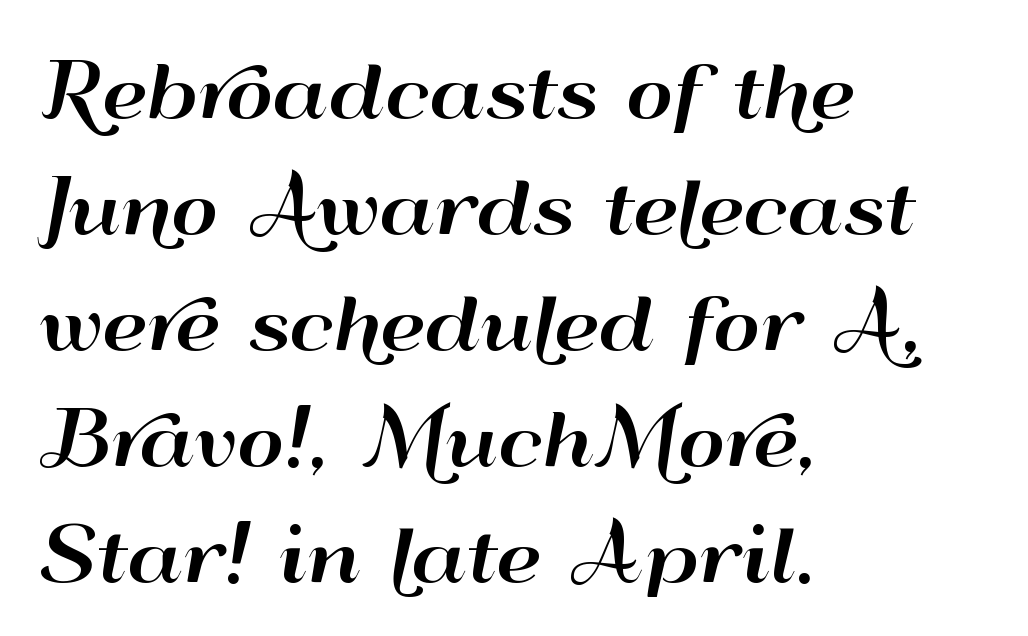
Lines of text with bare space underneath. You can tell from the bare stems that sans-serif type was used. Regular leading. Proportional: the letters do not fall into vertical columns.
